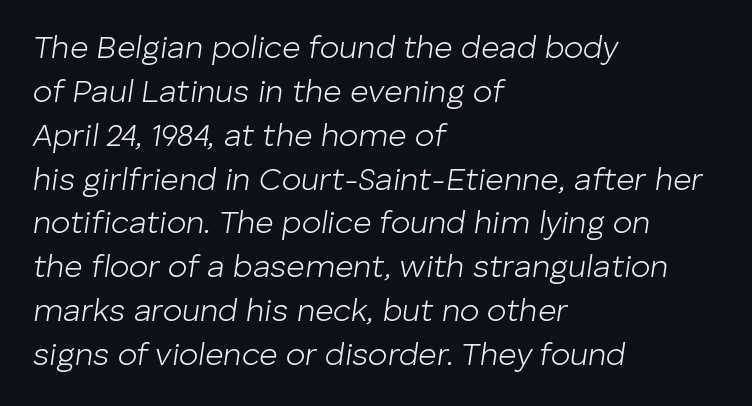
The letters are slanted; this is an italic face. A bare baseline throughout the passage. The rendering uses natural spacing where letterforms have individual widths. Teacher's note: observe the even left margin — that is flush-left alignment. The space between consecutive lines is moderate. Nothing heavy about these letters — not bold at all.
